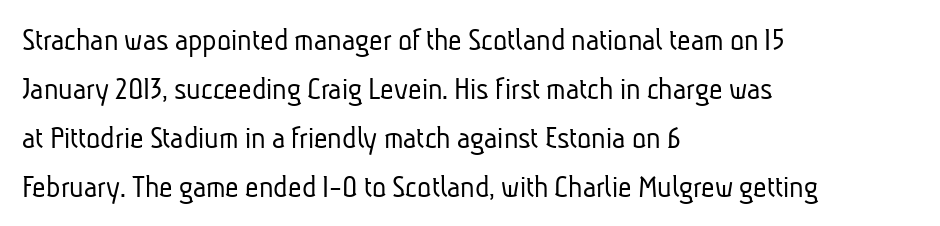
{"serif": "no", "bold": "no", "weight": "light", "width": "condensed", "stroke_contrast": "low", "x_height": "medium", "monospaced": "no", "underline": "no", "align": "left", "line_spacing": "normal", "line_spacing_ratio": 1.48, "letter_spacing": "normal", "letter_spacing_em": 0.0, "glyph_px": 33}
